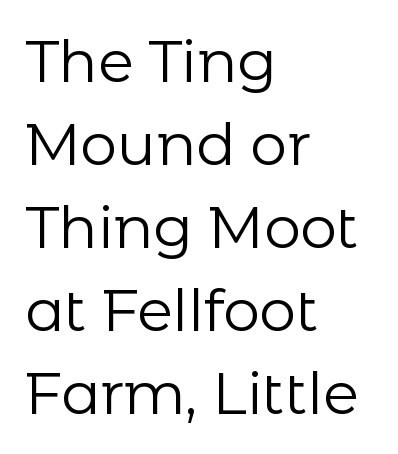
The image shows 58 px regular-weight sans-serif type, upright; set left-aligned, normal line spacing (1.43x), normal letter spacing, not underlined; low stroke contrast and a medium x-height.
